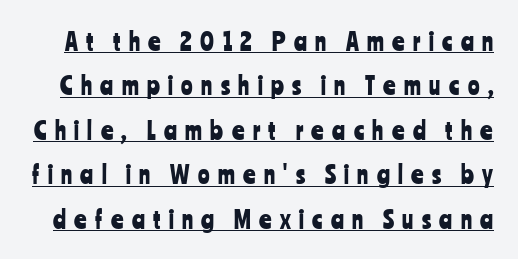
The image shows 24 px text type, upright; set line spacing 1.85x, unusually wide letter spacing (+0.35 em), underlined.
